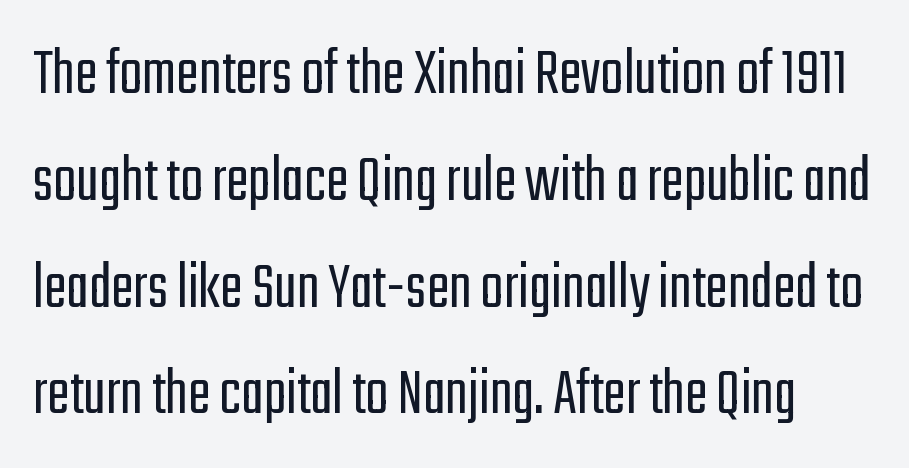
{"serif": "no", "italic": "no", "bold": "no", "weight": "light", "width": "condensed", "stroke_contrast": "low", "x_height": "medium", "monospaced": "no", "underline": "no", "line_spacing": "normal", "line_spacing_ratio": 1.57, "letter_spacing": "normal", "letter_spacing_em": 0.0, "glyph_px": 68}
